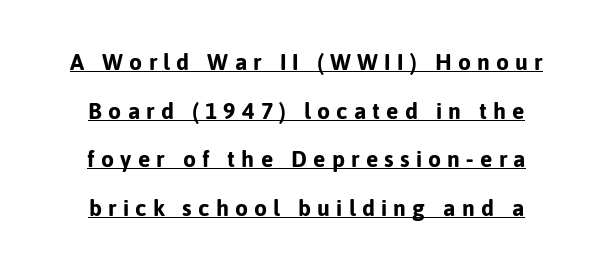
The specimen includes a rule beneath the text block's lines. Letter spacing: wide. The lines are quadded center. Students, this is bold: see how much ink each stroke carries. Notice the wide empty band between every row — that's loose leading.
